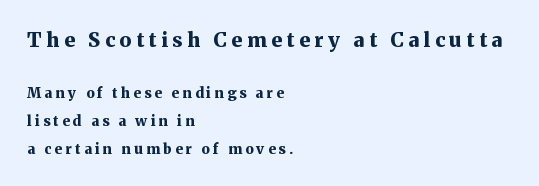
Q: Is the text bold? A: Yes.
Q: Is the text italic (slanted)? A: No, it is upright.
Q: Is the text underlined? A: No.
Q: How is the paragraph aligned? A: Left-aligned.
Q: Is the spacing between letters normal or unusually wide? A: Unusually wide.
Q: Is the spacing between lines tight, normal or loose? A: Loose.
Q: Which block of text is set in a larger size, the first (top) or the second (bottom)? A: The first (top) one.
